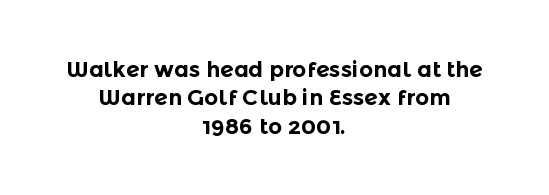
The font is running at its bold setting. Unlike italic type, these characters show no tilt at all. Has an underline been added? It has not. Characters follow at the spacing the type designer built in. One-word summary of the alignment: center. Honestly, the row spacing looks completely unremarkable.
